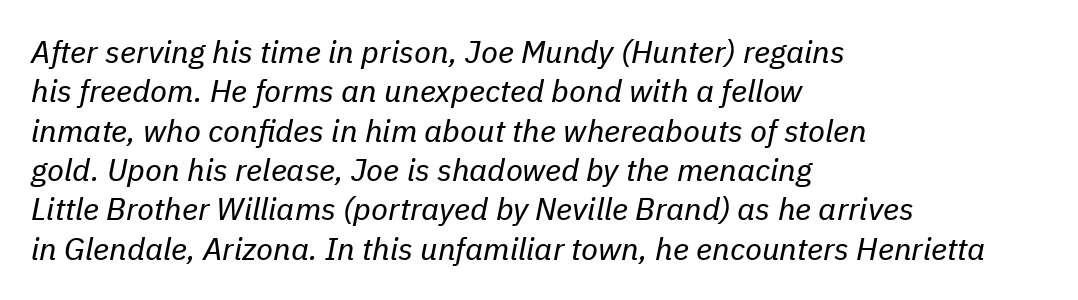
The image shows 31 px regular-weight type, italic (leaning right); set left-aligned, normal line spacing (1.27x), normal letter spacing, not underlined; low stroke contrast and a medium x-height.
